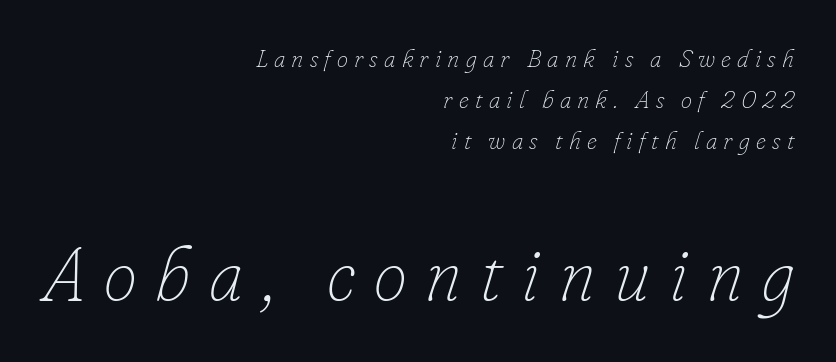
A typesetter would call this leading conventional body-copy spacing. The more generous point size was reserved for the lower chunk. Plain, unruled lines of type. You can tell it's italic because the verticals aren't actually vertical. The face used here is proportionally spaced, like ordinary book or web type. If you drew a ruler down the right edge, every line would touch it.
